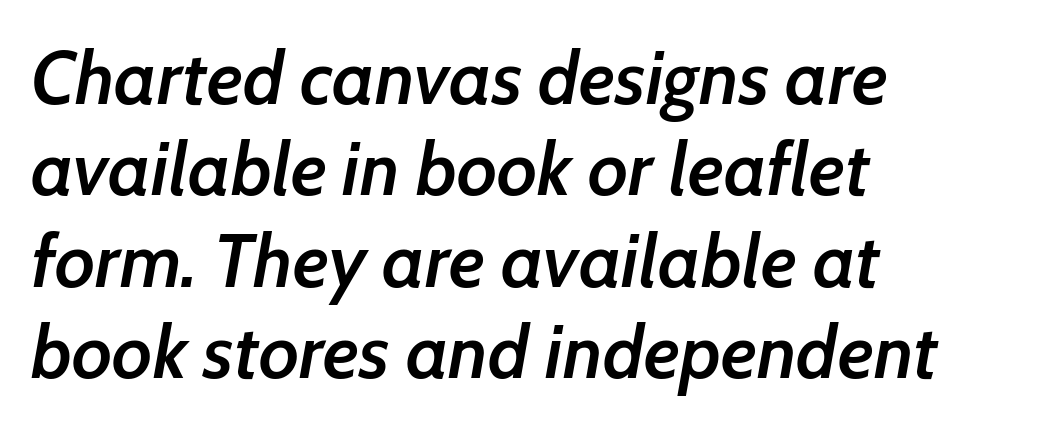
A classic flush-left, rag-right setting is used for this passage. You could not count columns in this text — the font is proportionally spaced. The words here are not underlined. Style check: oblique.
